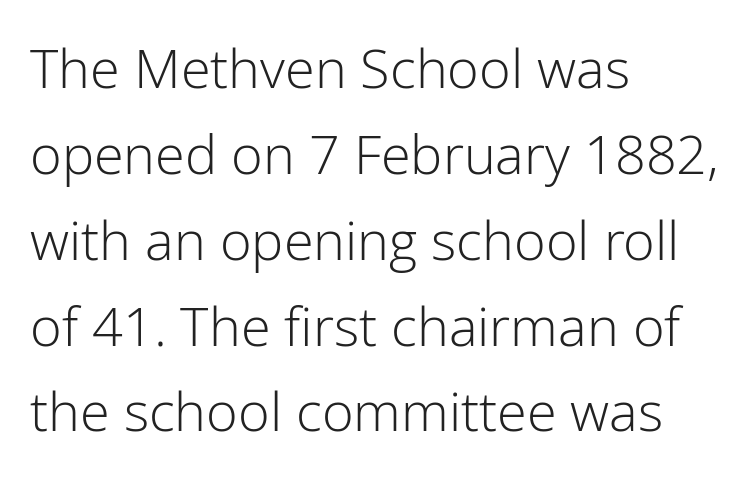
{"serif": "no", "italic": "no", "bold": "no", "weight": "light", "width": "normal", "stroke_contrast": "low", "x_height": "medium", "monospaced": "no", "underline": "no", "align": "left", "line_spacing": "normal", "line_spacing_ratio": 1.59, "letter_spacing": "normal", "letter_spacing_em": 0.0, "glyph_px": 54}
